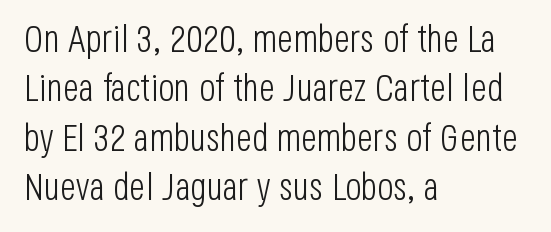
Q: Is the text bold? A: No.
Q: Is the text italic (slanted)? A: No, it is upright.
Q: Is the typeface a serif or a sans-serif typeface? A: Sans-serif.
Q: Is the text underlined? A: No.
Q: How is the paragraph aligned? A: Left-aligned.
Q: Is the spacing between letters normal or unusually wide? A: Normal.
Q: Is the spacing between lines tight, normal or loose? A: Normal.
Q: Width (condensed, normal, or wide)? A: Condensed.
Q: Stroke contrast? A: Low.
Q: x-height? A: Large.
Q: Monospaced? A: No.
